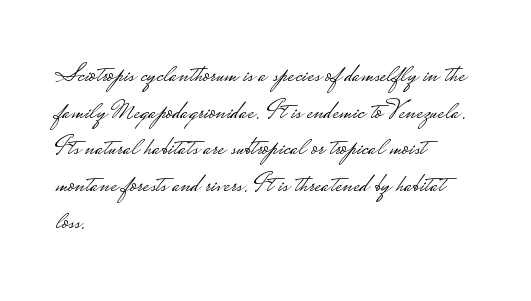
Reading down the column, the eye jumps a familiar distance to each next line. Caption: standard tracking, unaltered. Check under the words: just untouched page. The letters carry no serifs — their stems end cleanly without finishing strokes. The strokes are not fattened; the text isn't bold.
